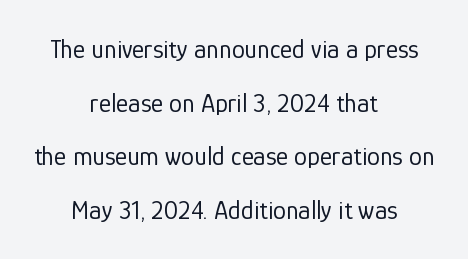
The image shows 26 px text type, upright; set centered, loose line spacing (2.06x), normal letter spacing, not underlined.
